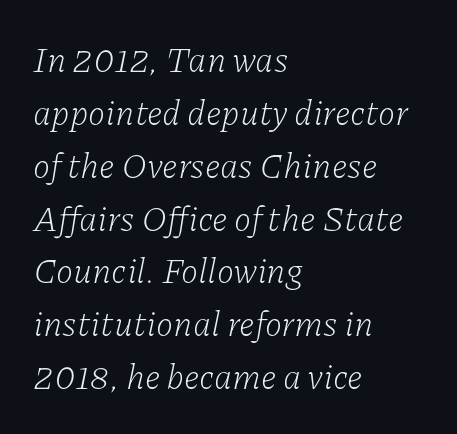
Q: Is the text bold? A: No.
Q: Is the text italic (slanted)? A: Yes, it leans right by about 11 degrees.
Q: Is the typeface a serif or a sans-serif typeface? A: Serif.
Q: Is the text underlined? A: No.
Q: How is the paragraph aligned? A: Left-aligned.
Q: Is the spacing between letters normal or unusually wide? A: Normal.
Q: Is the spacing between lines tight, normal or loose? A: Normal.
Q: Width (condensed, normal, or wide)? A: Normal.
Q: Stroke contrast? A: Low.
Q: x-height? A: Medium.
Q: Monospaced? A: No.
